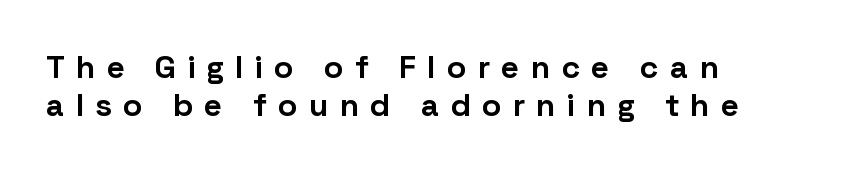
Q: Is the text bold? A: Yes.
Q: Is the text italic (slanted)? A: No, it is upright.
Q: Is the typeface a serif or a sans-serif typeface? A: Sans-serif.
Q: Is the text underlined? A: No.
Q: How is the paragraph aligned? A: Left-aligned.
Q: Is the spacing between letters normal or unusually wide? A: Unusually wide.
Q: Width (condensed, normal, or wide)? A: Normal.
Q: Stroke contrast? A: Low.
Q: x-height? A: Medium.
Q: Monospaced? A: No.
